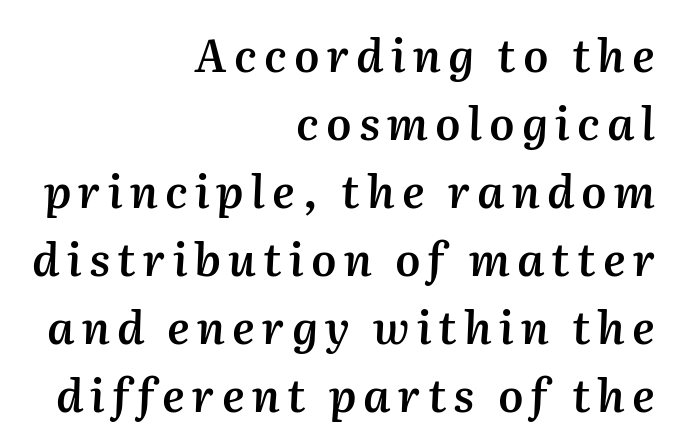
These lines are rendered in a variable-pitch font. Visually the block forms a straight wall on the right and a jagged coastline on the left. What weight is shown? A semibold, between regular and bold. Rows of type keep a routine distance in the vertical direction.
